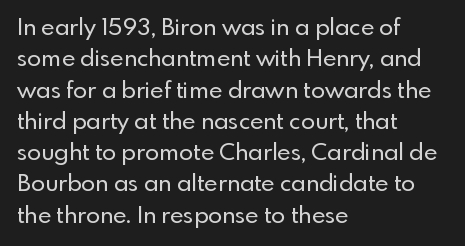
Q: Is the text italic (slanted)? A: No, it is upright.
Q: Is the text underlined? A: No.
Q: How is the paragraph aligned? A: Left-aligned.
Q: Is the spacing between letters normal or unusually wide? A: Normal.
Q: Is the spacing between lines tight, normal or loose? A: Normal.
